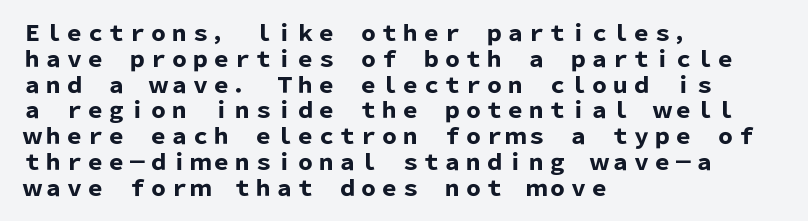
{"italic": "no", "bold": "yes", "underline": "no", "align": "left", "line_spacing_ratio": 1.23, "letter_spacing": "normal", "letter_spacing_em": 0.0, "glyph_px": 21}
